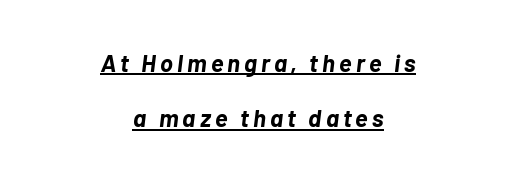
The image shows 24 px bold type, italic (leaning right); set centered, loose line spacing (2.31x), underlined.
